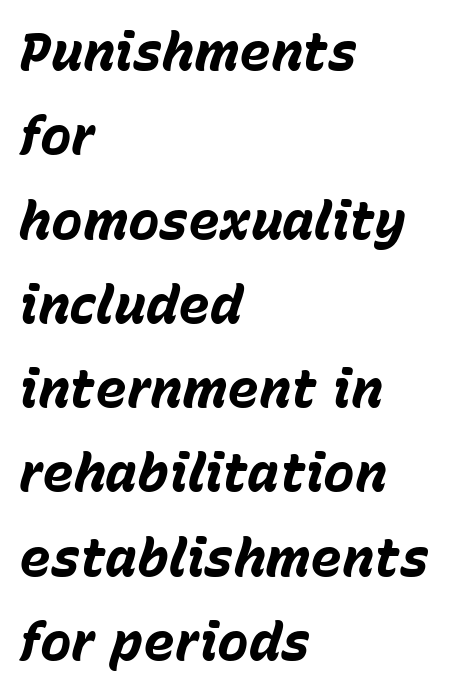
The gap between lines stays unmarked. The passage shown is typed in a proportional face where columns would drift. Left-aligned paragraph, ragged on the right. Look at the tracking — it's just the regular setting, nothing added. Emphasis-style slanted type is in use.
